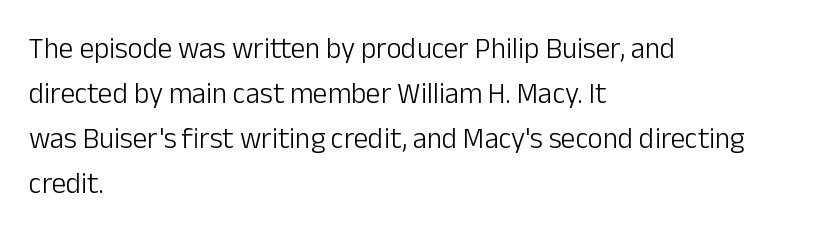
The image shows 29 px light sans-serif type, upright; set left-aligned, normal line spacing (1.55x), normal letter spacing, not underlined; low stroke contrast and a medium x-height.
